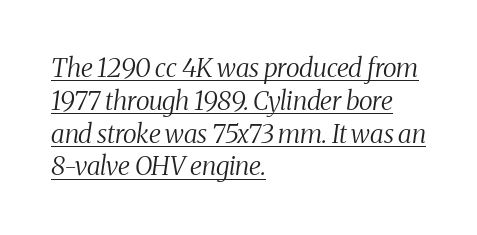
The image shows 26 px text type, italic (leaning right); set left-aligned, normal line spacing (1.26x), normal letter spacing, underlined.
